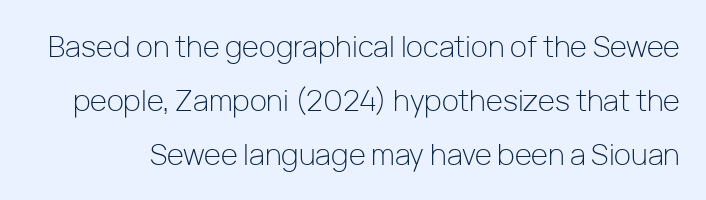
{"serif": "no", "italic": "no", "bold": "no", "weight": "light", "width": "normal", "stroke_contrast": "low", "x_height": "medium", "monospaced": "no", "underline": "no", "line_spacing_ratio": 1.86, "letter_spacing": "normal", "letter_spacing_em": 0.0, "glyph_px": 29}
